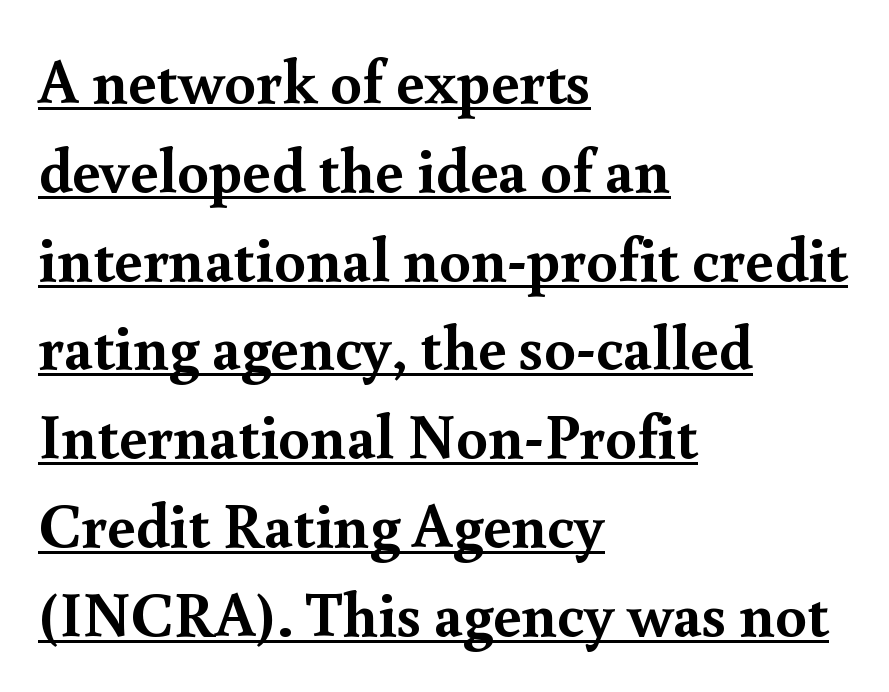
{"serif": "yes", "italic": "no", "bold": "yes", "weight": "semibold", "width": "normal", "x_height": "small", "monospaced": "no", "underline": "yes", "align": "left", "line_spacing": "normal", "line_spacing_ratio": 1.41, "letter_spacing": "normal", "letter_spacing_em": 0.0, "glyph_px": 63}
